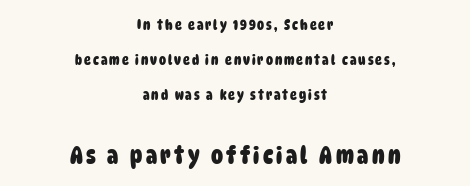
Each glyph is drawn with heavy, bold strokes. The rendering positions every line midway between the sides. The space beneath each line is pristine and unruled. Summary of vertical rhythm: relaxed, with wide interline spacing. Bigger letters appear in the bottom chunk; the top chunk is reduced.
